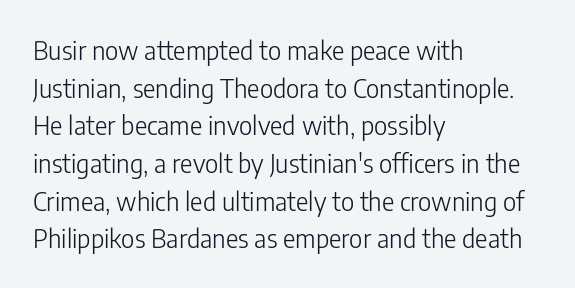
The image shows 26 px text type, upright; set left-aligned, normal line spacing (1.45x), normal letter spacing, not underlined.
